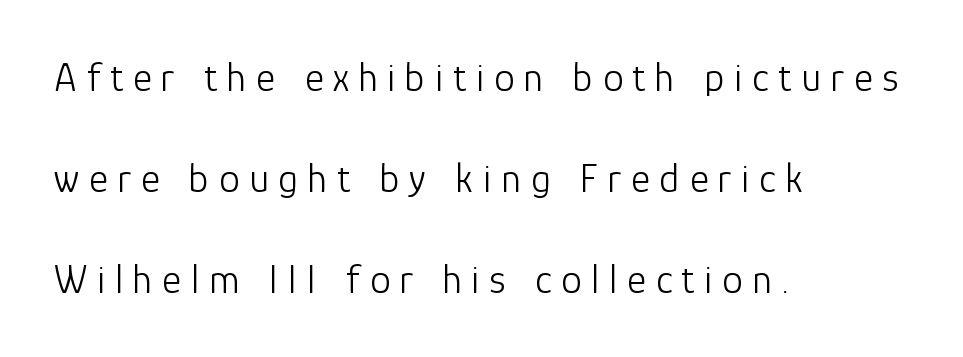
The image shows 41 px light sans-serif type, upright; set left-aligned, loose line spacing (2.46x), unusually wide letter spacing (+0.24 em), not underlined; low stroke contrast and a medium x-height.
